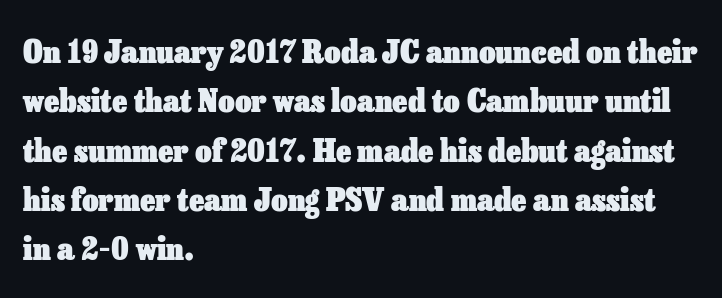
In CSS terms this would be text-align: left. A typesetter would call this zero additional tracking. The string is rendered with underlining switched off. Honestly, the row spacing looks completely unremarkable. Plenty of ink on the page — the face is bold.
